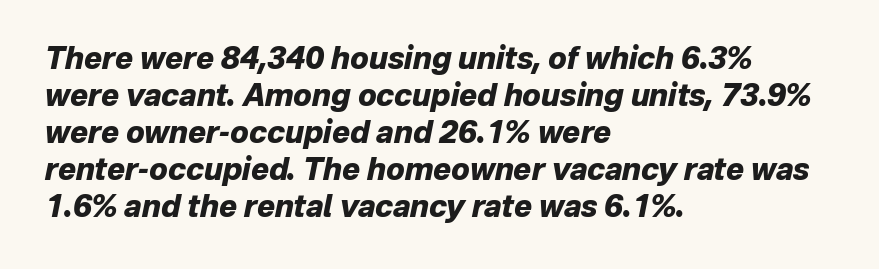
These lines are rendered in a variable-pitch font. Horizontally, the lines are justified to the leading edge only. Decoration check: the copy has no underline. Is the type bold? Yes — the strokes are clearly thick and heavy. Characters are canted at an angle relative to the baseline's perpendicular. These lines keep a tight, regular rhythm from letter to letter.
